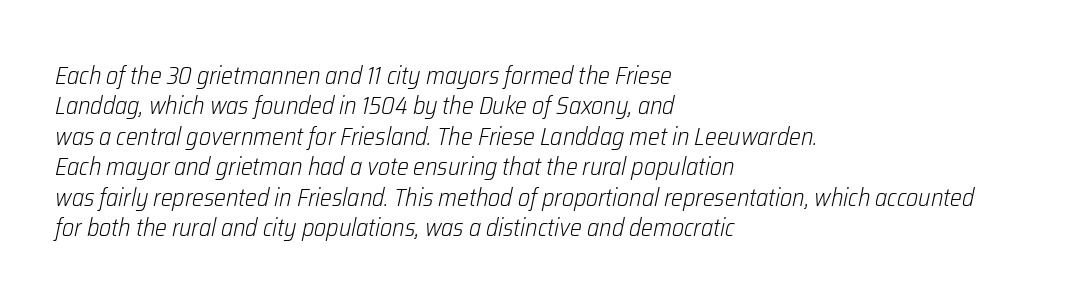
Style check: oblique. The specimen omits any rule beneath the text block's lines. On a weight scale, this lands at 450 or below. The compositor pushed each line to the left boundary.
